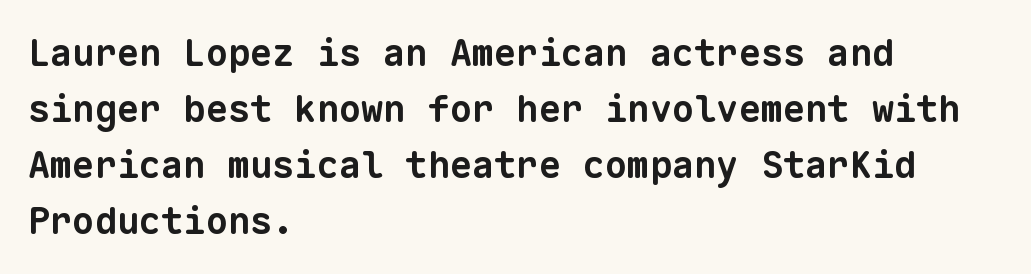
The image shows 37 px bold sans-serif type, monospaced; set left-aligned, normal line spacing (1.51x), normal letter spacing, not underlined; low stroke contrast and a medium x-height.
